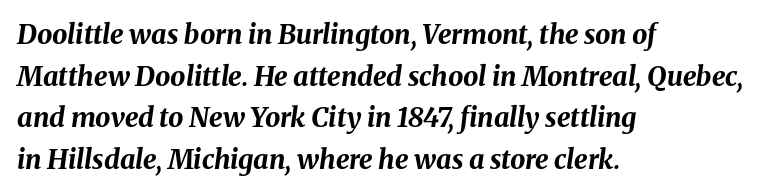
The image shows 27 px bold type, italic (leaning right); set left-aligned, normal line spacing (1.54x), normal letter spacing, not underlined.
